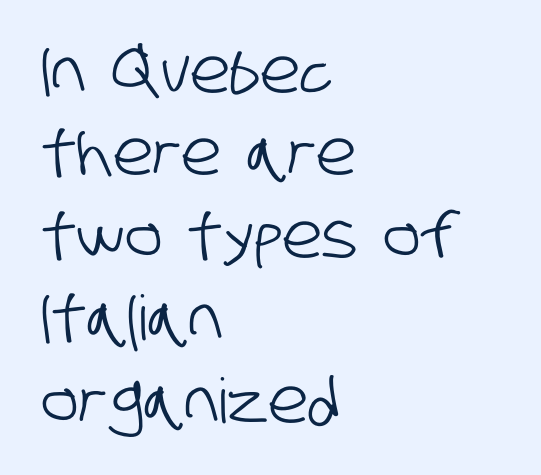
The image shows 62 px condensed sans-serif type; set left-aligned, normal line spacing (1.33x), normal letter spacing, not underlined; low stroke contrast and a large x-height.
